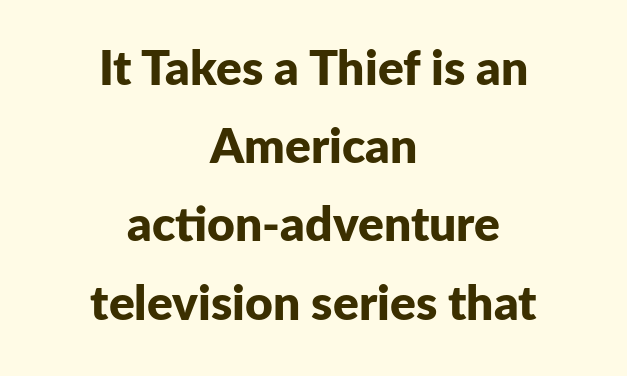
{"serif": "no", "italic": "no", "bold": "yes", "weight": "bold", "width": "normal", "stroke_contrast": "low", "x_height": "medium", "monospaced": "no", "underline": "no", "align": "center", "line_spacing": "normal", "line_spacing_ratio": 1.63, "letter_spacing": "normal", "letter_spacing_em": 0.0, "glyph_px": 48}
